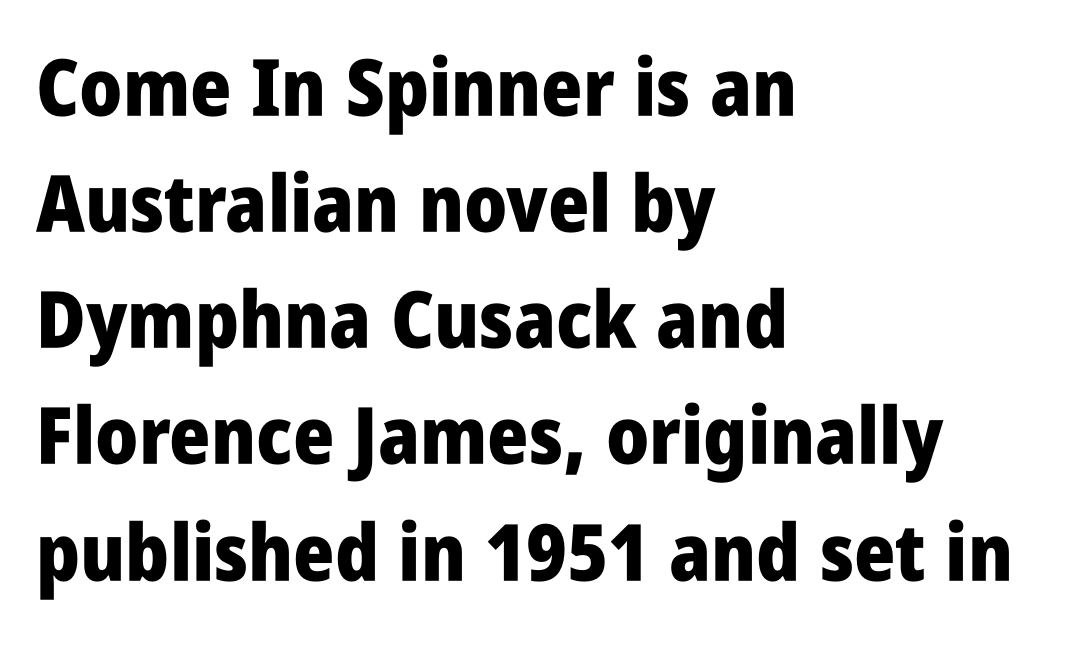
The image shows 79 px heavy, condensed sans-serif type, upright; set left-aligned, normal line spacing (1.47x), normal letter spacing, not underlined; low stroke contrast and a large x-height.
